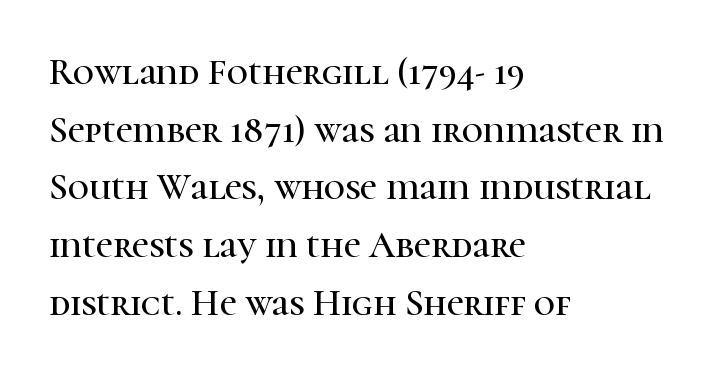
The image shows 37 px serif type, upright; set left-aligned, normal line spacing (1.56x), normal letter spacing, not underlined; high stroke contrast and a medium x-height.
